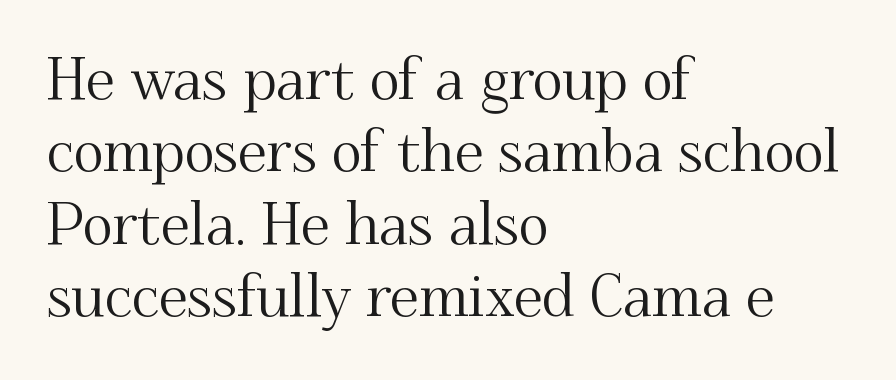
The image shows 58 px serif type, upright; set left-aligned, normal line spacing (1.25x), normal letter spacing, not underlined; medium stroke contrast and a small x-height.
